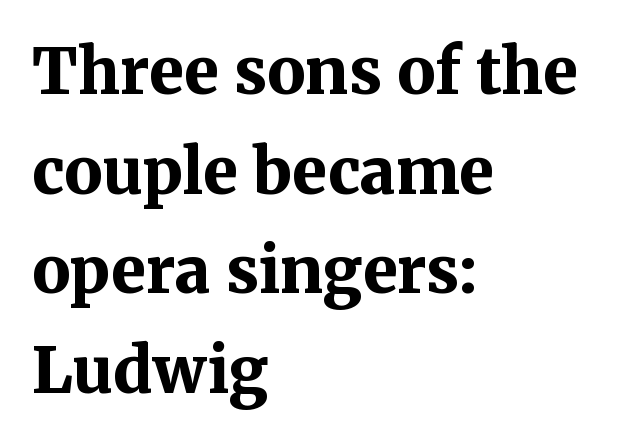
Q: Is the text bold? A: Yes.
Q: Is the text italic (slanted)? A: No, it is upright.
Q: Is the typeface a serif or a sans-serif typeface? A: Serif.
Q: Is the text underlined? A: No.
Q: How is the paragraph aligned? A: Left-aligned.
Q: Is the spacing between letters normal or unusually wide? A: Normal.
Q: Is the spacing between lines tight, normal or loose? A: Normal.
Q: Width (condensed, normal, or wide)? A: Normal.
Q: Stroke contrast? A: Medium.
Q: x-height? A: Medium.
Q: Monospaced? A: No.
